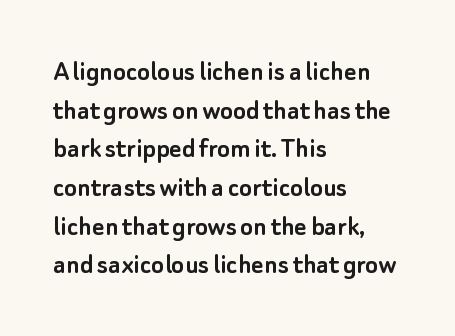
Q: Is the text italic (slanted)? A: No, it is upright.
Q: Is the typeface a serif or a sans-serif typeface? A: Sans-serif.
Q: Is the text underlined? A: No.
Q: How is the paragraph aligned? A: Left-aligned.
Q: Is the spacing between letters normal or unusually wide? A: Normal.
Q: Is the spacing between lines tight, normal or loose? A: Normal.
Q: Width (condensed, normal, or wide)? A: Normal.
Q: Stroke contrast? A: Low.
Q: x-height? A: Small.
Q: Monospaced? A: No.
